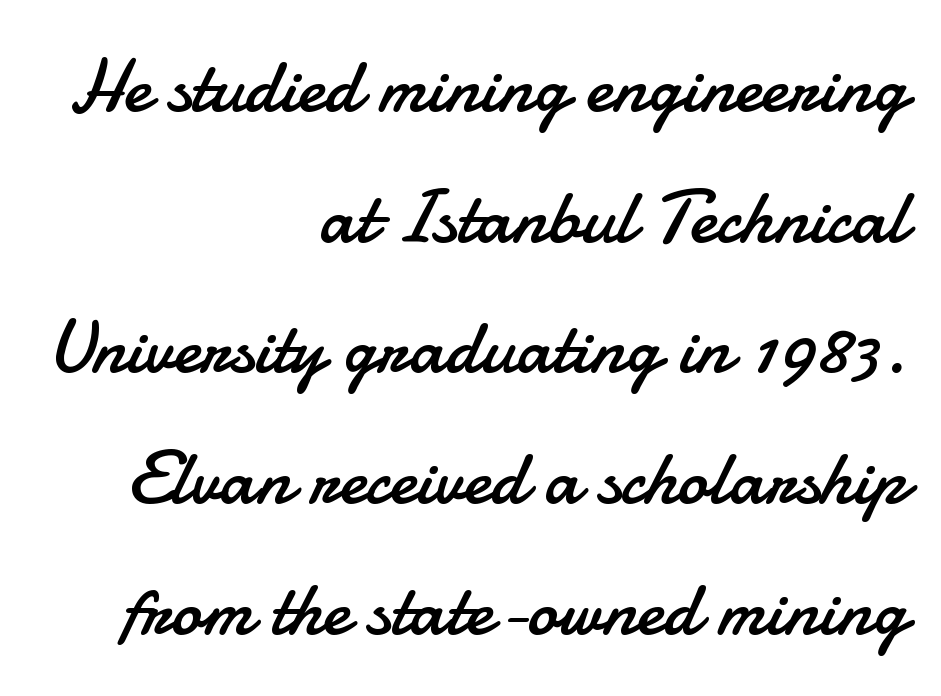
The image shows 76 px regular-weight sans-serif type; set right-aligned, line spacing 1.72x, normal letter spacing, not underlined; low stroke contrast and a small x-height.
